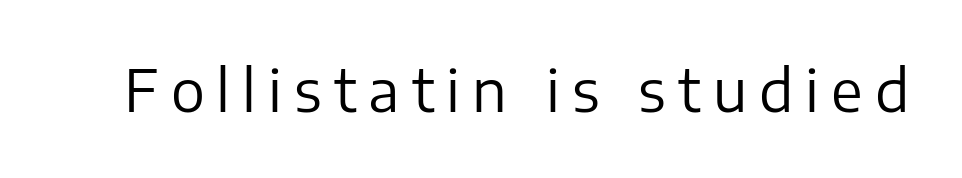
Students, note that the glyphs here are deliberately spaced far apart. Nope, not italic — everything's standing straight. This sample has the flowing, uneven cadence of proportional lettering. Is the stroke heavy? The answer is a plain regular-or-lighter.
